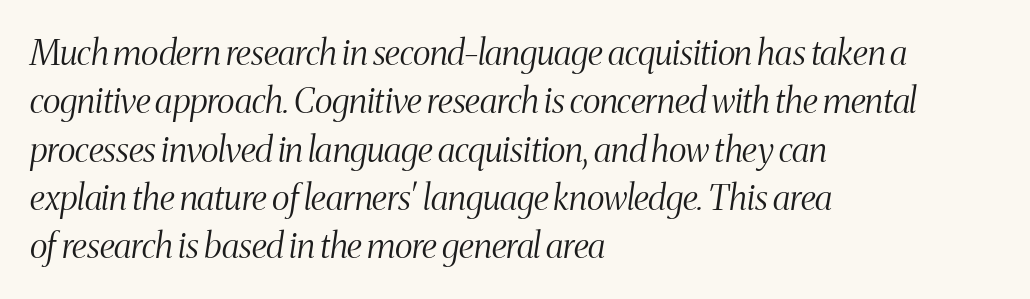
Character widths vary here, with narrow letters taking less room than wide ones. Heaviness? Minimal to ordinary, like unemphasized prose. The leading is moderate, giving the passage an even texture. Students, note that the glyphs here touch the page at normal intervals. The gap between lines stays unmarked.
